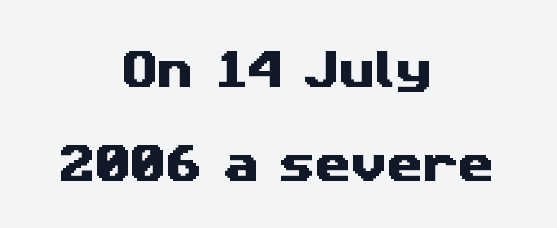
The image shows 41 px wide sans-serif type; set centered, loose line spacing (2.3x), normal letter spacing, not underlined; medium stroke contrast and a medium x-height.
